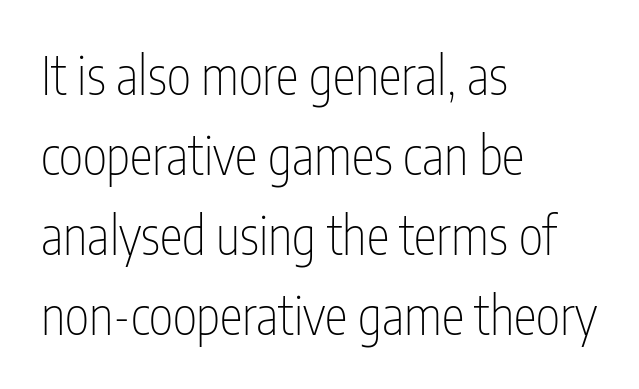
{"serif": "no", "italic": "no", "bold": "no", "weight": "thin", "width": "condensed", "stroke_contrast": "low", "x_height": "medium", "monospaced": "no", "underline": "no", "align": "left", "line_spacing": "normal", "line_spacing_ratio": 1.54, "letter_spacing": "normal", "letter_spacing_em": 0.0, "glyph_px": 52}
